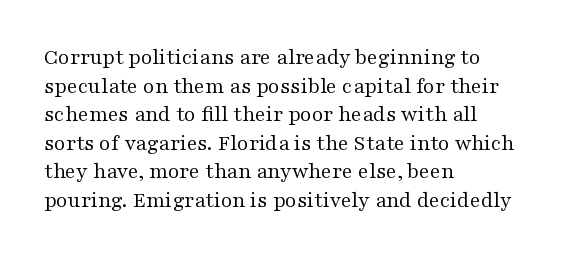
The image shows 22 px text type, upright; set left-aligned, normal line spacing (1.3x), normal letter spacing, not underlined.
